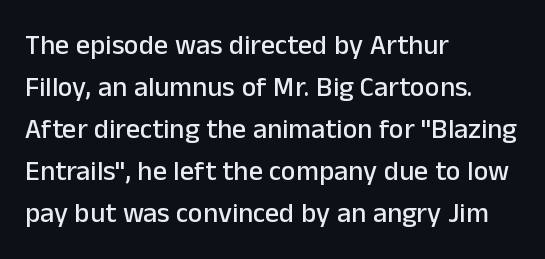
The image shows 28 px sans-serif type, upright; set left-aligned, normal line spacing (1.5x), normal letter spacing, not underlined; low stroke contrast and a medium x-height.
